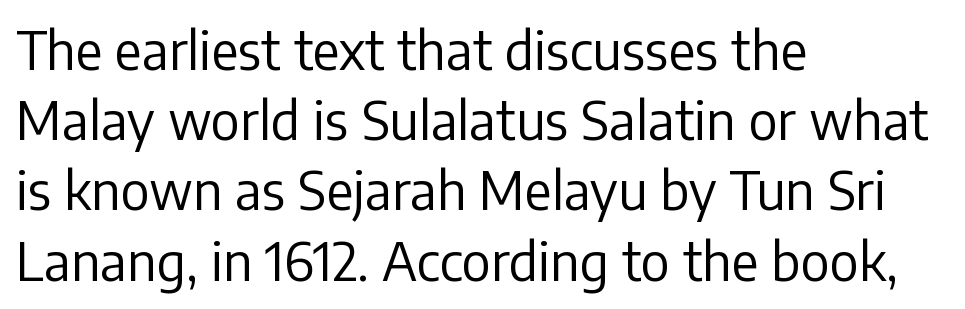
{"serif": "no", "italic": "no", "bold": "no", "weight": "regular", "width": "normal", "stroke_contrast": "low", "x_height": "medium", "monospaced": "no", "underline": "no", "align": "left", "line_spacing": "normal", "line_spacing_ratio": 1.35, "letter_spacing": "normal", "letter_spacing_em": 0.0, "glyph_px": 52}
